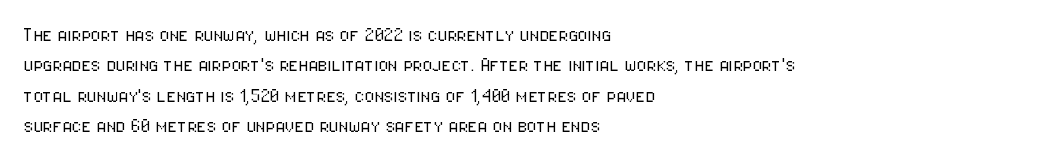
The image shows 22 px text type, upright; set left-aligned, normal line spacing (1.38x), normal letter spacing, not underlined.
